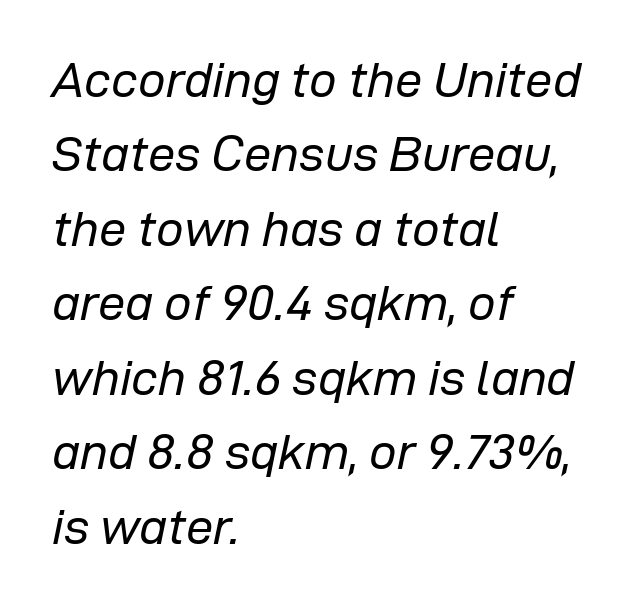
The image shows 49 px regular-weight type, italic (leaning right); set left-aligned, normal line spacing (1.52x), normal letter spacing, not underlined; low stroke contrast and a medium x-height.
